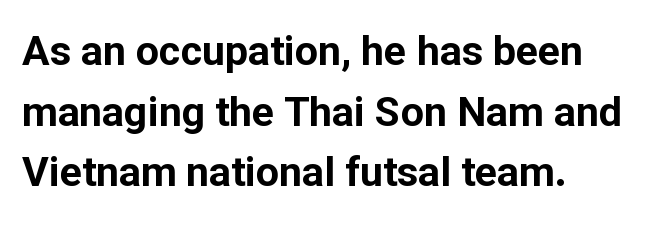
The type sits square on the baseline with zero lean. No word sits above an underline. Caption: multi-line text, flush left, ragged right. Summary of vertical rhythm: regular, with standard interline spacing. The letters advance in unequal steps, a hallmark of proportional type.
